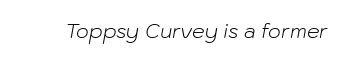
{"italic": "yes", "lean": "right", "slant_degrees": 10, "bold": "no", "underline": "no", "letter_spacing": "normal", "letter_spacing_em": 0.0, "glyph_px": 20}
